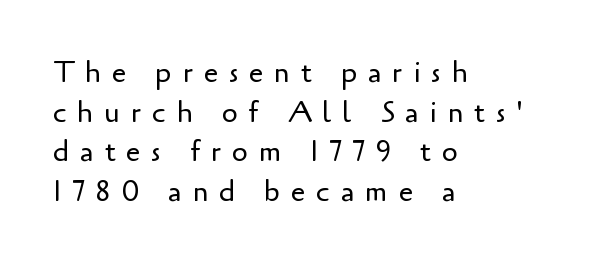
{"serif": "no", "italic": "no", "bold": "no", "weight": "regular", "width": "normal", "stroke_contrast": "low", "x_height": "small", "monospaced": "no", "underline": "no", "align": "left", "line_spacing": "normal", "line_spacing_ratio": 1.37, "letter_spacing": "wide", "letter_spacing_em": 0.37, "glyph_px": 29}
